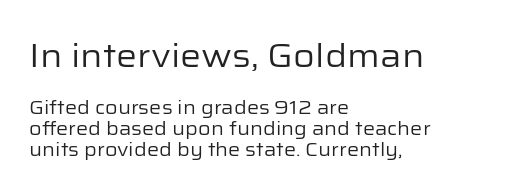
Q: Is the text bold? A: No.
Q: Is the text italic (slanted)? A: No, it is upright.
Q: Is the typeface a serif or a sans-serif typeface? A: Sans-serif.
Q: Is the text underlined? A: No.
Q: How is the paragraph aligned? A: Left-aligned.
Q: Is the spacing between letters normal or unusually wide? A: Normal.
Q: Is the spacing between lines tight, normal or loose? A: Tight.
Q: Which block of text is set in a larger size, the first (top) or the second (bottom)? A: The first (top) one.
Q: Width (condensed, normal, or wide)? A: Normal.
Q: Stroke contrast? A: Low.
Q: x-height? A: Medium.
Q: Monospaced? A: No.
